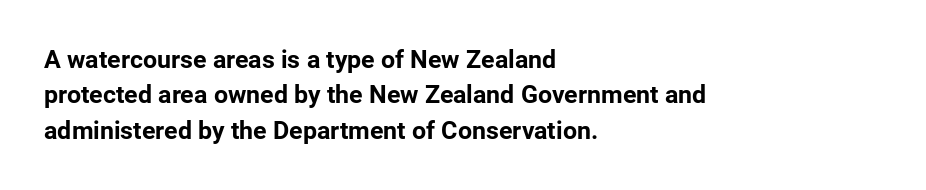
Q: Is the text bold? A: Yes.
Q: Is the text italic (slanted)? A: No, it is upright.
Q: Is the text underlined? A: No.
Q: How is the paragraph aligned? A: Left-aligned.
Q: Is the spacing between letters normal or unusually wide? A: Normal.
Q: Is the spacing between lines tight, normal or loose? A: Normal.
